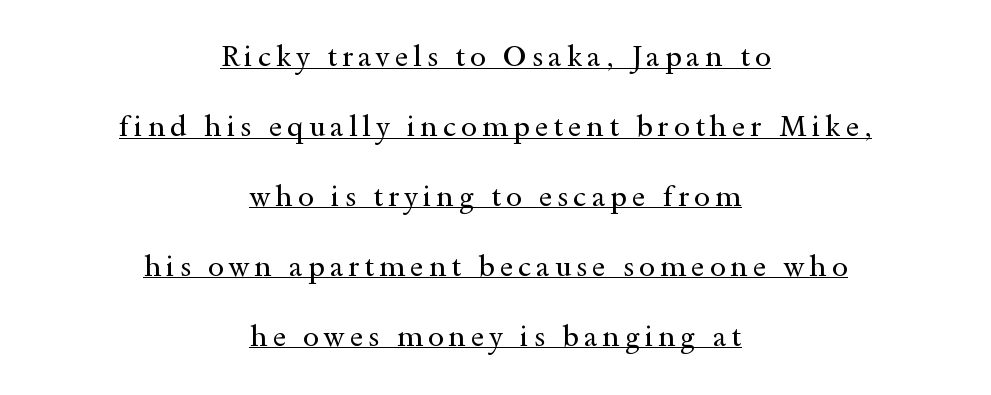
{"serif": "yes", "italic": "no", "bold": "no", "weight": "regular", "width": "wide", "x_height": "small", "monospaced": "no", "underline": "yes", "align": "center", "line_spacing": "loose", "line_spacing_ratio": 2.41, "glyph_px": 29}
